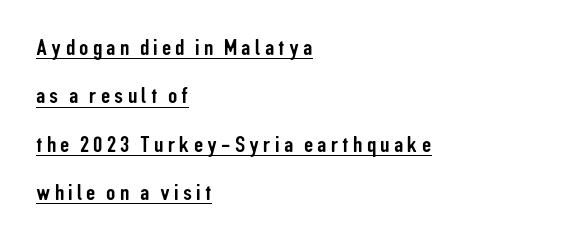
{"italic": "no", "underline": "yes", "align": "left", "line_spacing": "loose", "line_spacing_ratio": 2.1, "glyph_px": 23}
